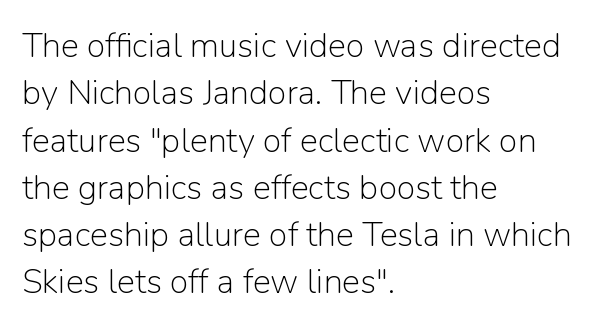
Q: Is the text bold? A: No.
Q: Is the text italic (slanted)? A: No, it is upright.
Q: Is the typeface a serif or a sans-serif typeface? A: Sans-serif.
Q: Is the text underlined? A: No.
Q: How is the paragraph aligned? A: Left-aligned.
Q: Is the spacing between letters normal or unusually wide? A: Normal.
Q: Is the spacing between lines tight, normal or loose? A: Normal.
Q: Width (condensed, normal, or wide)? A: Normal.
Q: Stroke contrast? A: Low.
Q: x-height? A: Medium.
Q: Monospaced? A: No.
